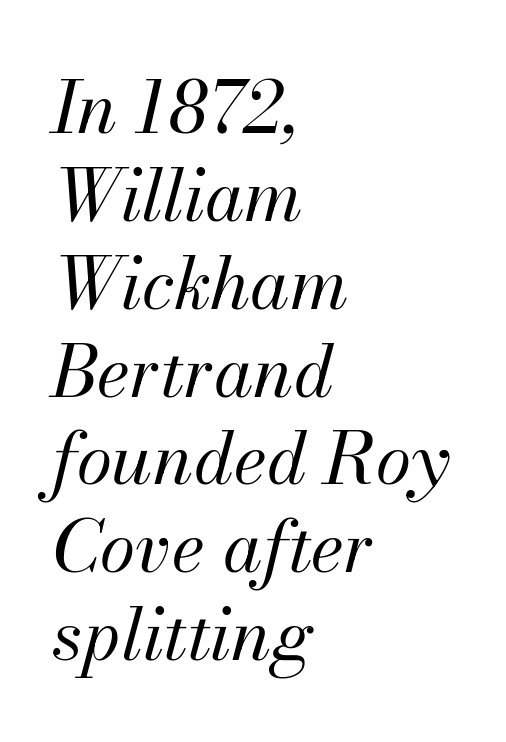
The image shows 72 px regular-weight type, italic (leaning right); set left-aligned, line spacing 1.22x, normal letter spacing, not underlined; medium stroke contrast and a small x-height.
